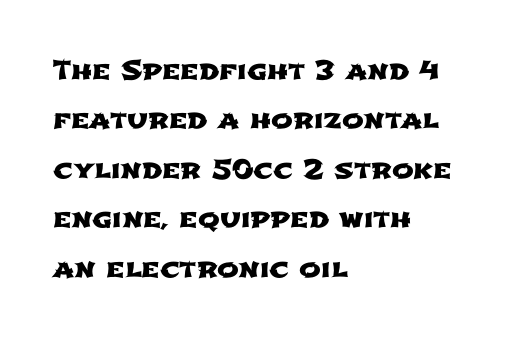
Reading down the block, your eye returns to a fixed left position each line. Vertical spacing — loose. Nothing unusual about the tracking: characters are spaced as the font intends. Decoration check: the copy has no underline.
